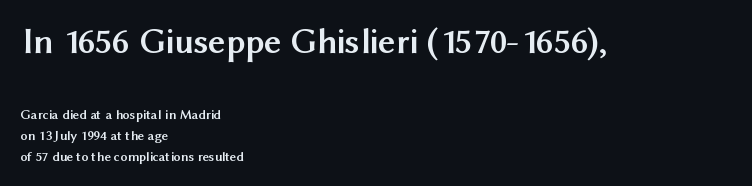
Q: Is the text bold? A: Yes.
Q: Is the text italic (slanted)? A: No, it is upright.
Q: Is the typeface a serif or a sans-serif typeface? A: Sans-serif.
Q: Is the text underlined? A: No.
Q: How is the paragraph aligned? A: Left-aligned.
Q: Is the spacing between letters normal or unusually wide? A: Normal.
Q: Is the spacing between lines tight, normal or loose? A: Normal.
Q: Which block of text is set in a larger size, the first (top) or the second (bottom)? A: The first (top) one.
Q: Width (condensed, normal, or wide)? A: Normal.
Q: Stroke contrast? A: Medium.
Q: x-height? A: Medium.
Q: Monospaced? A: No.
